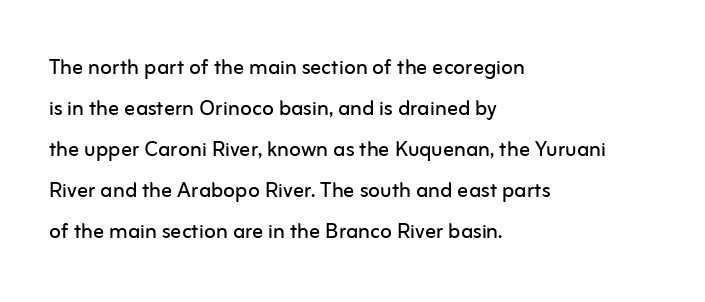
The image shows 27 px text type, upright; set left-aligned, normal line spacing (1.52x), normal letter spacing, not underlined.
